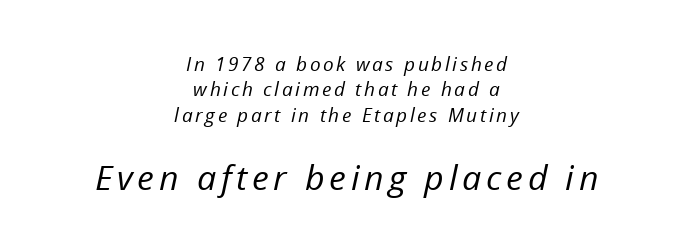
Q: Is the text bold? A: No.
Q: Is the text italic (slanted)? A: Yes, it leans right by about 12 degrees.
Q: Is the text underlined? A: No.
Q: How is the paragraph aligned? A: Centered.
Q: Is the spacing between lines tight, normal or loose? A: Normal.
Q: Which block of text is set in a larger size, the first (top) or the second (bottom)? A: The second (bottom) one.
Q: Width (condensed, normal, or wide)? A: Normal.
Q: Stroke contrast? A: Low.
Q: x-height? A: Medium.
Q: Monospaced? A: No.
